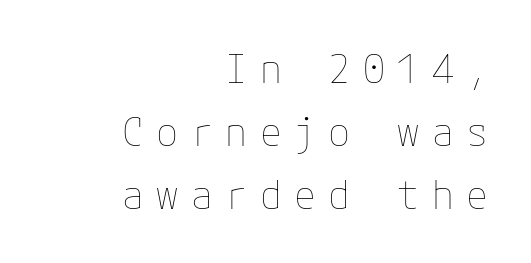
The specimen reads as upright at a glance. One glance says typical: line gaps are just what's usual. Letters have the restrained weight of plain body copy at most. All the whitespace from short lines collects on the left. Between one letter and the next there's a generous, obvious gap. Lines of text with bare space underneath.
